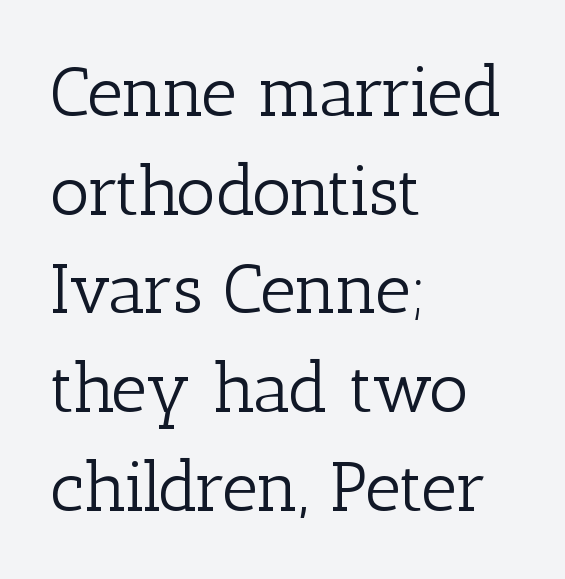
The image shows 70 px light serif type, upright; set left-aligned, normal line spacing (1.41x), normal letter spacing, not underlined; low stroke contrast and a medium x-height.
